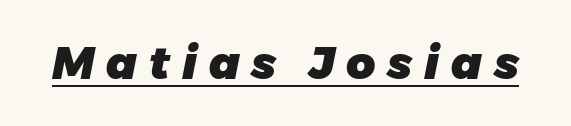
Italic? Definitely — the glyphs are oblique. A typographer would call this underscored text. The face used here has the dense, thick strokes of a bold. Tracking here is generous; glyphs stand well apart from one another. Is this a fixed-width face? No — the glyphs have proportional, varying widths.
